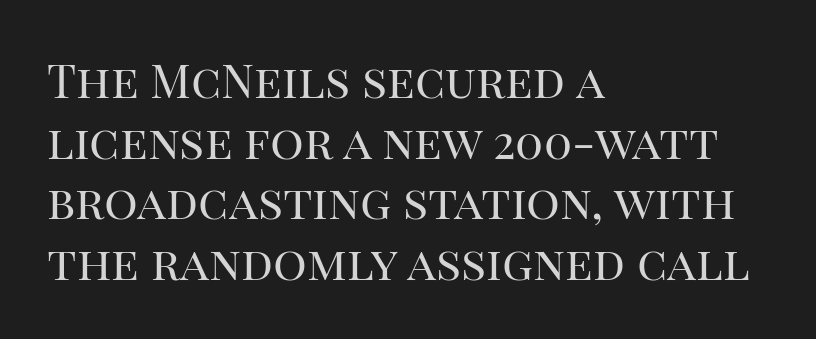
Q: Is the text bold? A: No.
Q: Is the text italic (slanted)? A: No, it is upright.
Q: Is the typeface a serif or a sans-serif typeface? A: Serif.
Q: Is the text underlined? A: No.
Q: How is the paragraph aligned? A: Left-aligned.
Q: Is the spacing between letters normal or unusually wide? A: Normal.
Q: Is the spacing between lines tight, normal or loose? A: Normal.
Q: Width (condensed, normal, or wide)? A: Normal.
Q: Stroke contrast? A: High.
Q: x-height? A: Large.
Q: Monospaced? A: No.
